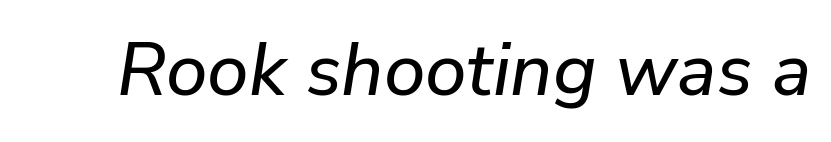
Q: Is the text italic (slanted)? A: Yes, it leans right by about 9 degrees.
Q: Is the text underlined? A: No.
Q: Is the spacing between letters normal or unusually wide? A: Normal.
Q: Width (condensed, normal, or wide)? A: Normal.
Q: Stroke contrast? A: Low.
Q: x-height? A: Medium.
Q: Monospaced? A: No.
